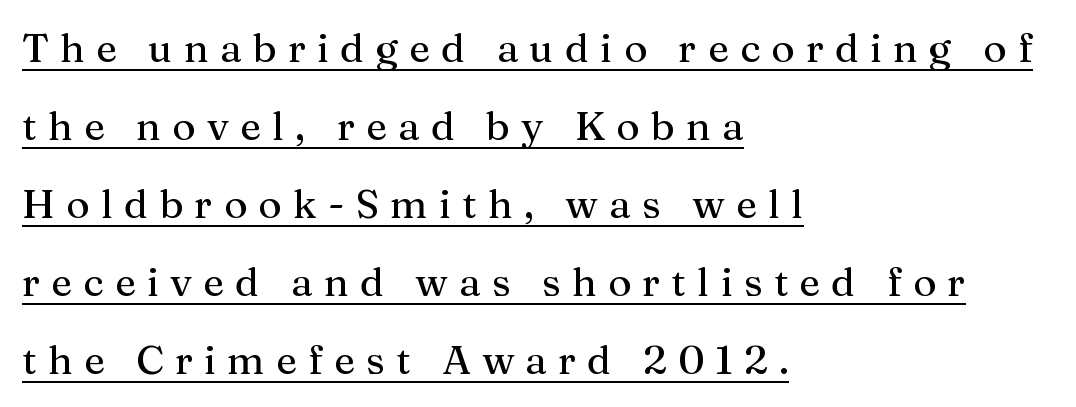
{"serif": "yes", "italic": "no", "width": "normal", "stroke_contrast": "medium", "x_height": "medium", "monospaced": "no", "underline": "yes", "align": "left", "line_spacing": "loose", "line_spacing_ratio": 1.95, "letter_spacing": "wide", "letter_spacing_em": 0.28, "glyph_px": 40}
